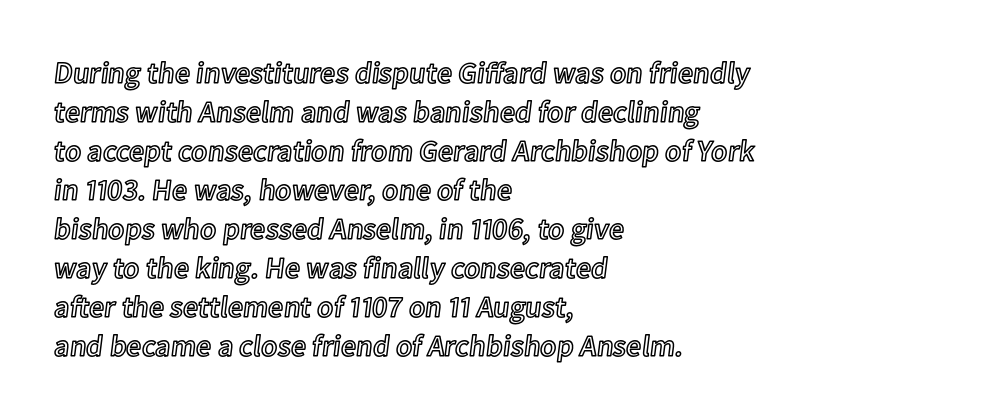
{"width": "normal", "x_height": "medium", "monospaced": "no", "underline": "no", "align": "left", "line_spacing": "normal", "line_spacing_ratio": 1.3, "letter_spacing": "normal", "letter_spacing_em": 0.0, "glyph_px": 30}
